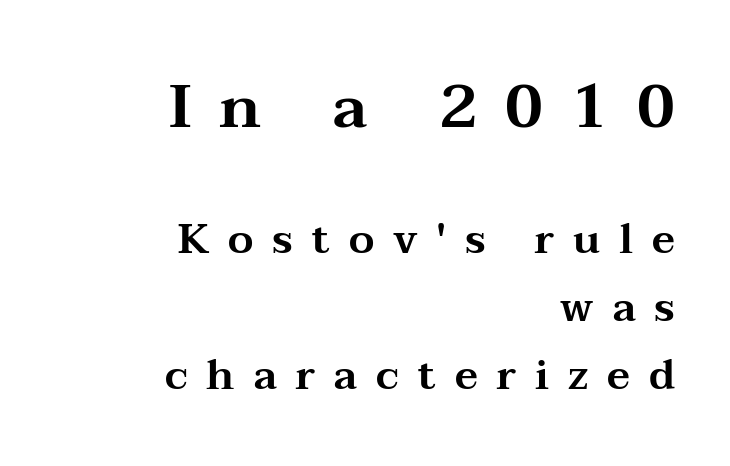
{"serif": "yes", "italic": "no", "width": "wide", "stroke_contrast": "medium", "x_height": "medium", "monospaced": "no", "underline": "no", "align": "right", "line_spacing": "normal", "line_spacing_ratio": 1.65, "letter_spacing": "wide", "letter_spacing_em": 0.46, "larger_block": "first", "size_ratio": 1.49, "glyph_px": 61}
